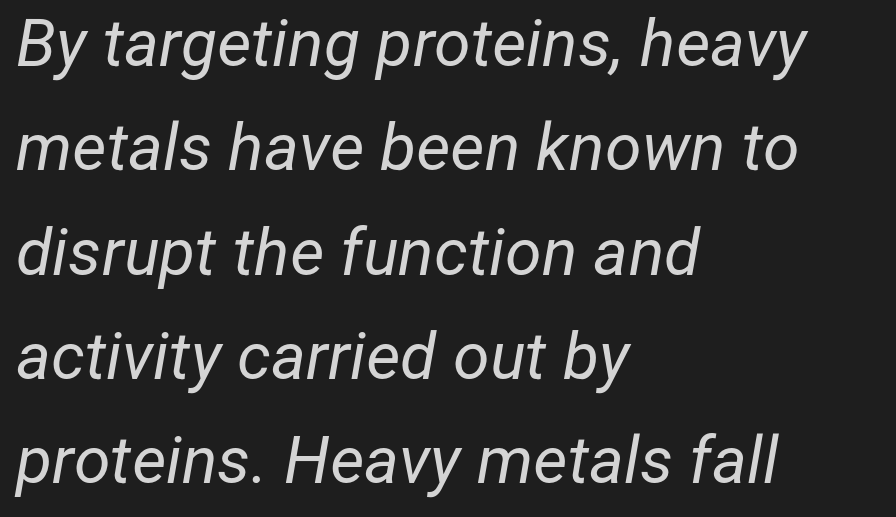
The image shows 66 px regular-weight type, italic (leaning right); set left-aligned, normal line spacing (1.58x), normal letter spacing, not underlined; low stroke contrast and a medium x-height.
